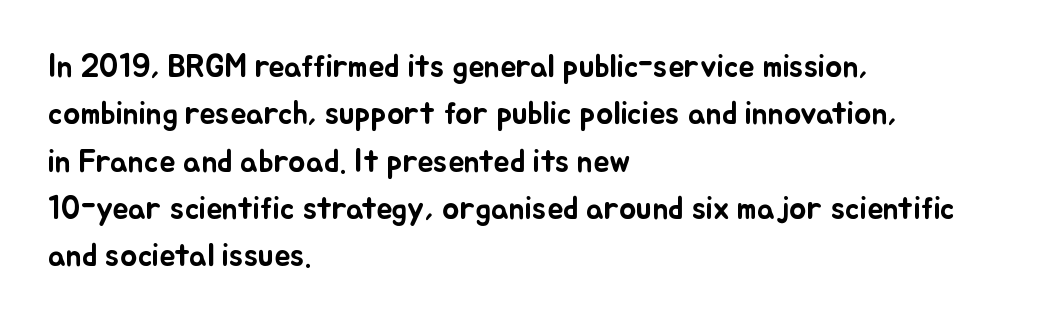
Unlike italic type, these characters show no tilt at all. Nobody touched the tracking dial on this one. Plain, unruled lines of type. This block has exactly the height ordinary leading produces. The letters advance in unequal steps, a hallmark of proportional type. These lines are set flush left with a ragged right edge.
